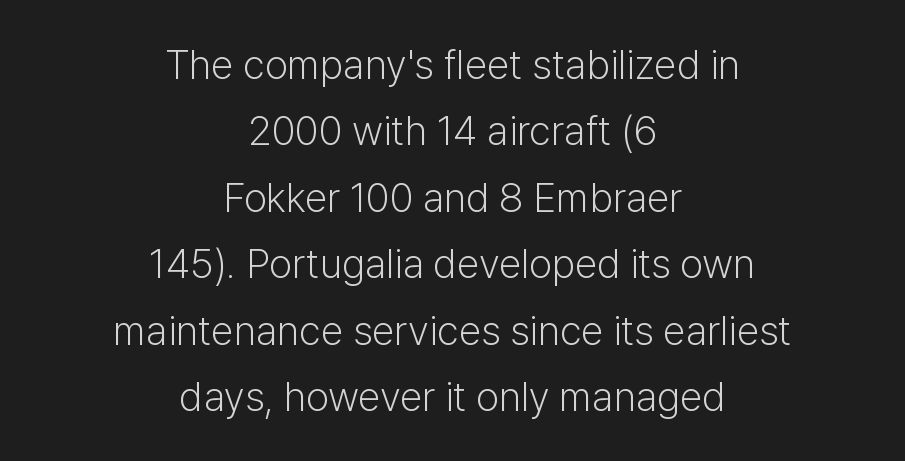
The image shows 41 px light sans-serif type, upright; set centered, normal line spacing (1.62x), normal letter spacing, not underlined; low stroke contrast and a medium x-height.
